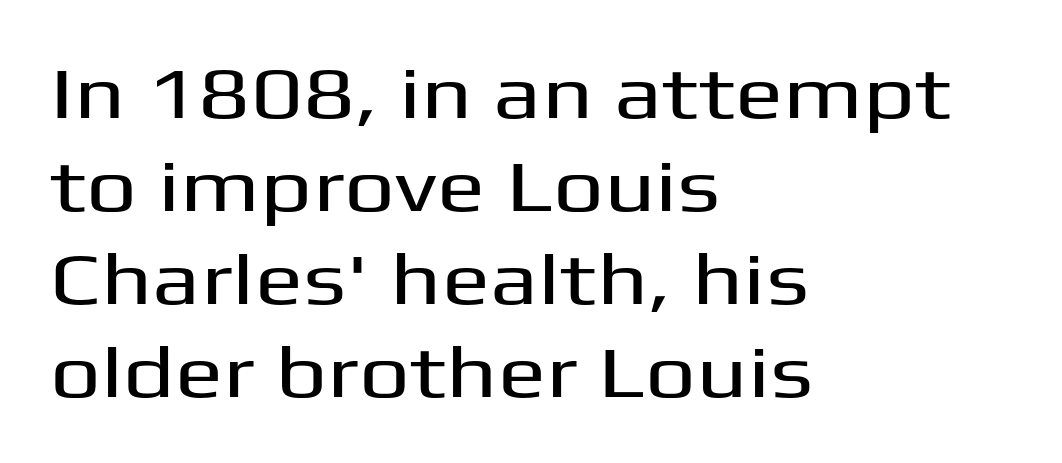
Serif or sans? Sans — the stroke terminals are bare. Has an underline been added? It has not. Alignment: flush left. These lines keep a tight, regular rhythm from letter to letter. The passage shown is typed in a proportional face where columns would drift.
